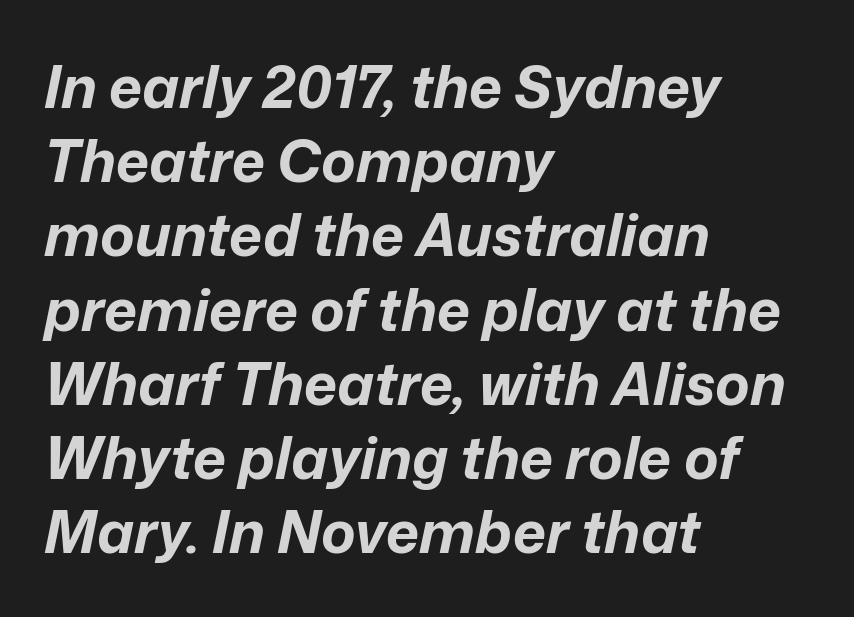
Q: Is the text bold? A: Yes.
Q: Is the text italic (slanted)? A: Yes, it leans right by about 12 degrees.
Q: Is the text underlined? A: No.
Q: How is the paragraph aligned? A: Left-aligned.
Q: Is the spacing between letters normal or unusually wide? A: Normal.
Q: Is the spacing between lines tight, normal or loose? A: Normal.
Q: Width (condensed, normal, or wide)? A: Normal.
Q: Stroke contrast? A: Low.
Q: x-height? A: Medium.
Q: Monospaced? A: No.
